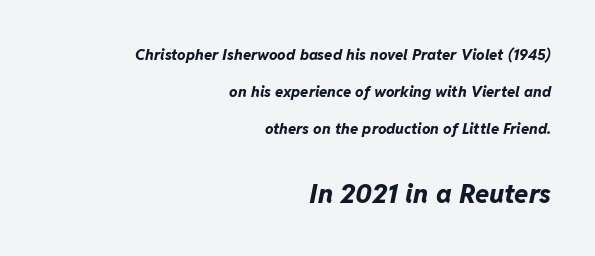
{"italic": "yes", "lean": "right", "slant_degrees": 11, "bold": "yes", "underline": "no", "align": "right", "line_spacing": "loose", "line_spacing_ratio": 2.48, "letter_spacing": "normal", "letter_spacing_em": 0.0, "larger_block": "second", "size_ratio": 1.73, "glyph_px": 26}
